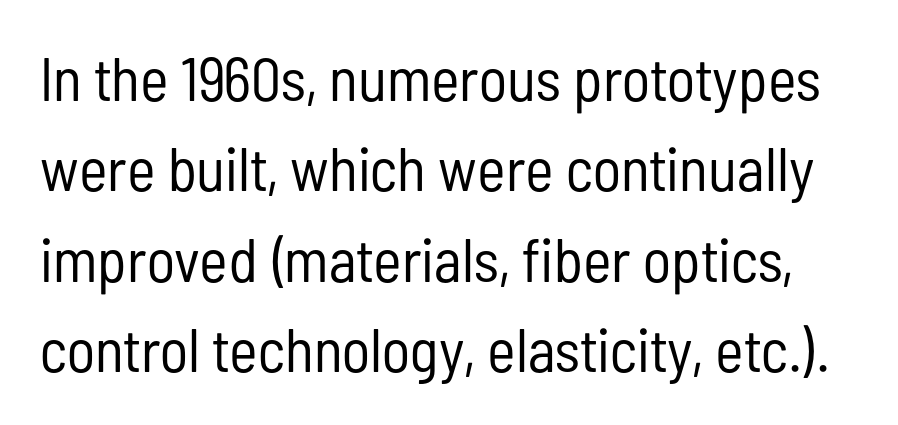
In terms of letterspacing, this is plain default setting. Letterform terminals end flat and unadorned throughout the passage. Is this a fixed-width face? No — the glyphs have proportional, varying widths. Is there much room between lines? A standard amount, neither cramped nor airy. Quick note: not italic, upright.
